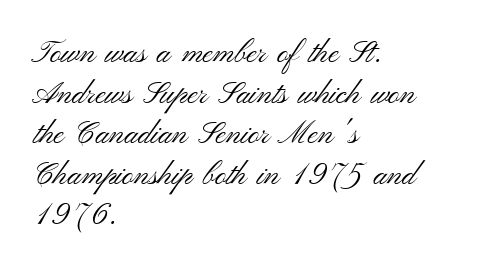
{"serif": "no", "bold": "no", "weight": "light", "width": "wide", "stroke_contrast": "medium", "x_height": "small", "monospaced": "no", "underline": "no", "align": "left", "line_spacing": "normal", "line_spacing_ratio": 1.31, "letter_spacing": "normal", "letter_spacing_em": 0.0, "glyph_px": 31}
